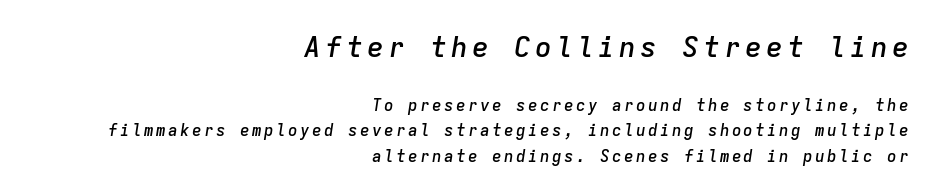
{"italic": "yes", "lean": "right", "slant_degrees": 9, "bold": "semi", "weight": "semibold", "width": "normal", "stroke_contrast": "low", "x_height": "medium", "monospaced": "yes", "underline": "no", "align": "right", "line_spacing": "normal", "line_spacing_ratio": 1.57, "larger_block": "first", "size_ratio": 1.75, "glyph_px": 28}
